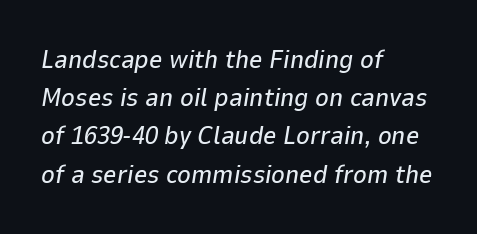
{"italic": "yes", "lean": "right", "slant_degrees": 9, "underline": "no", "align": "left", "line_spacing": "normal", "line_spacing_ratio": 1.47, "letter_spacing": "normal", "letter_spacing_em": 0.0, "glyph_px": 26}
